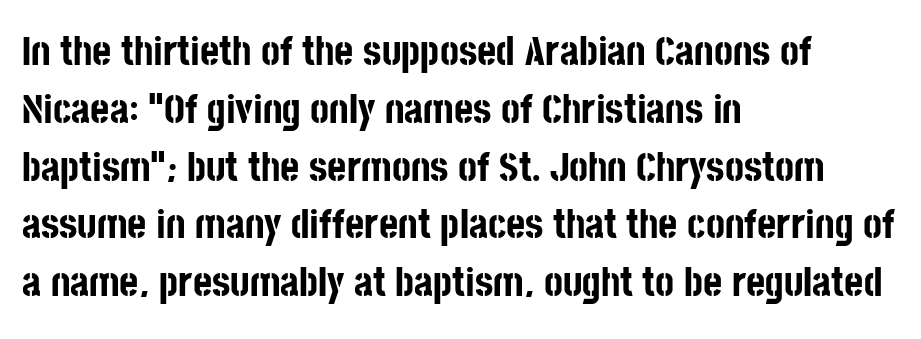
The foot of each line stays bare and open. These lines keep a tight, regular rhythm from letter to letter. Weight: bold. The type sits square on the baseline with zero lean. In terms of leading, this rendering sits right in the middle.
